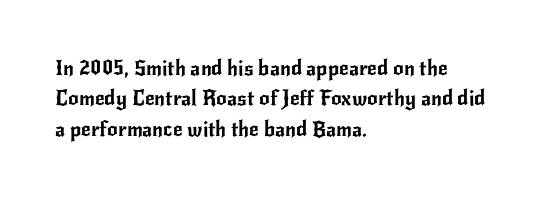
The image shows 21 px text type, upright; set left-aligned, normal line spacing (1.45x), normal letter spacing, not underlined.
